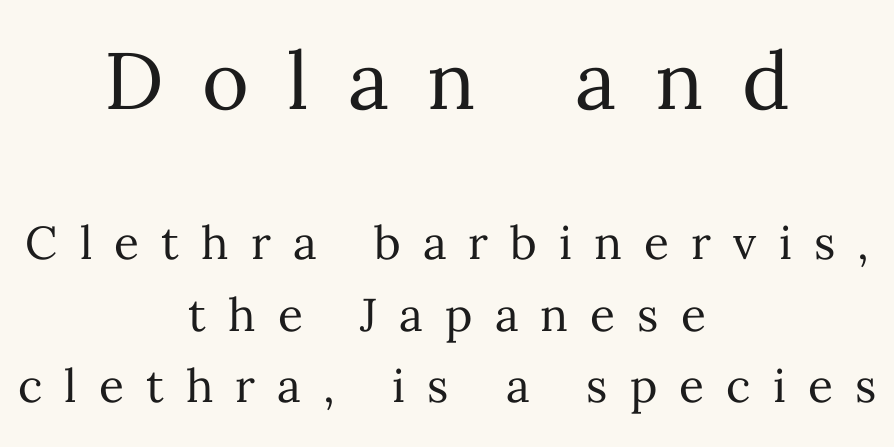
The image shows 80 px regular-weight type, upright; set centered, normal line spacing (1.56x), unusually wide letter spacing (+0.48 em), not underlined; the first (top) block is 1.74x larger; medium stroke contrast and a medium x-height.
